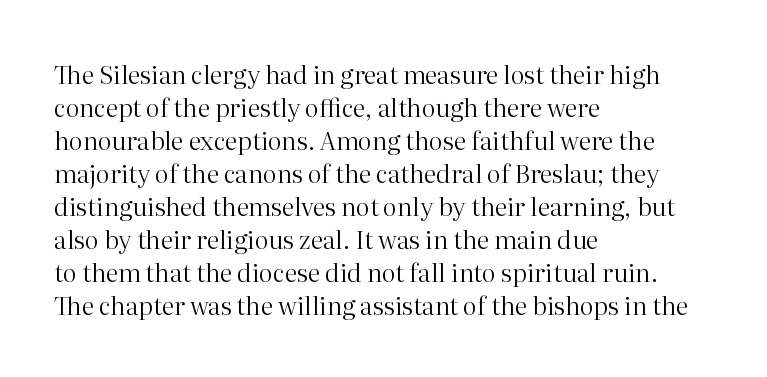
Q: Is the text bold? A: No.
Q: Is the text italic (slanted)? A: No, it is upright.
Q: Is the text underlined? A: No.
Q: How is the paragraph aligned? A: Left-aligned.
Q: Is the spacing between letters normal or unusually wide? A: Normal.
Q: Is the spacing between lines tight, normal or loose? A: Normal.
